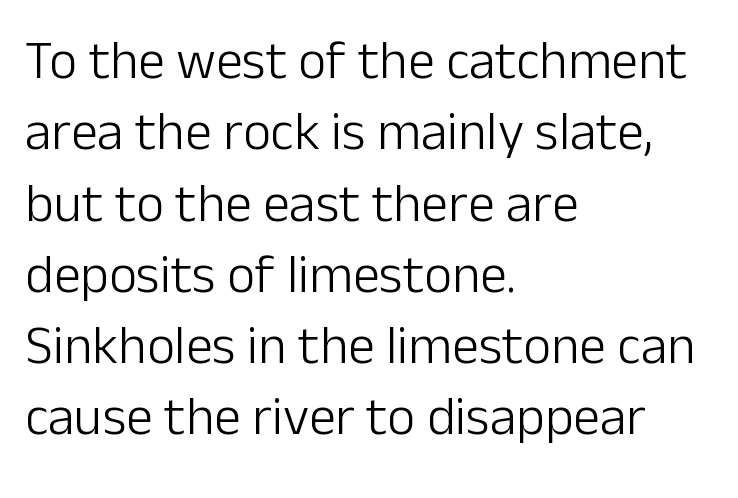
The image shows 54 px light sans-serif type, upright; set left-aligned, normal line spacing (1.32x), normal letter spacing, not underlined; low stroke contrast and a medium x-height.
